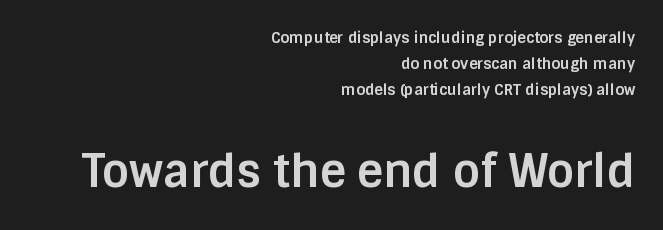
These lines keep a tight, regular rhythm from letter to letter. If you squint, the bottom block still reads clearly — it's the larger of the two. Here the designer chose a conventional face with non-uniform glyph widths. Unlike a traditional serif, this face leaves its strokes unadorned.
